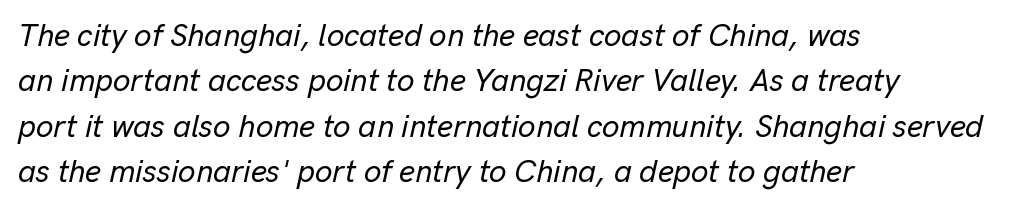
Q: Is the text italic (slanted)? A: Yes, it leans right by about 13 degrees.
Q: Is the text underlined? A: No.
Q: How is the paragraph aligned? A: Left-aligned.
Q: Is the spacing between letters normal or unusually wide? A: Normal.
Q: Is the spacing between lines tight, normal or loose? A: Normal.
Q: Width (condensed, normal, or wide)? A: Normal.
Q: Stroke contrast? A: Low.
Q: x-height? A: Medium.
Q: Monospaced? A: No.
